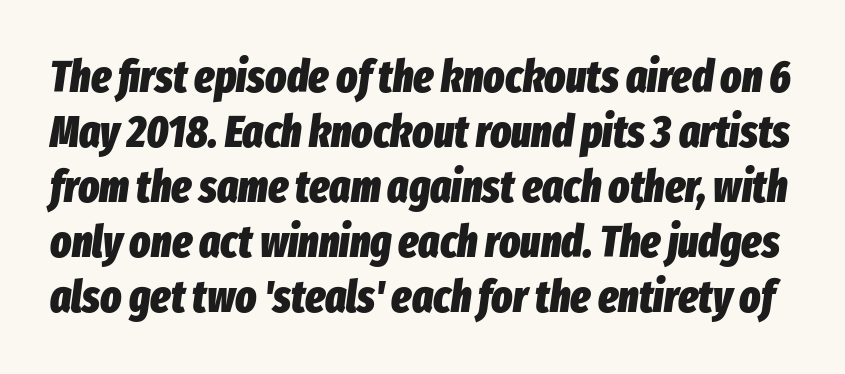
The image shows 44 px heavy, condensed type, italic (leaning right); set normal line spacing (1.25x), normal letter spacing, not underlined; low stroke contrast and a medium x-height.
